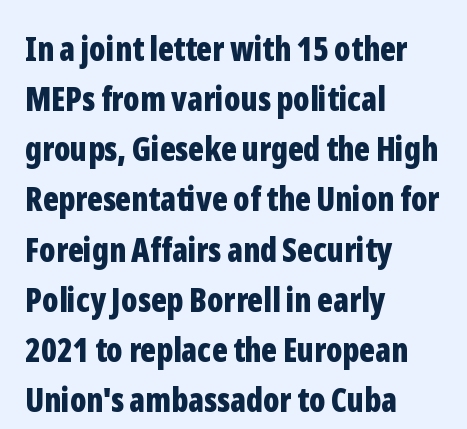
The image shows 33 px bold, condensed sans-serif type, upright; set left-aligned, normal line spacing (1.52x), normal letter spacing, not underlined; low stroke contrast and a medium x-height.
